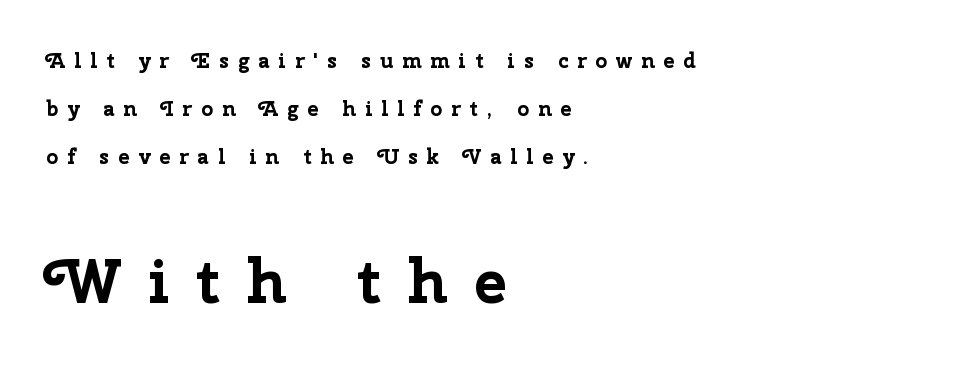
{"serif": "no", "italic": "no", "bold": "yes", "weight": "bold", "width": "normal", "stroke_contrast": "low", "x_height": "medium", "monospaced": "no", "underline": "no", "align": "left", "line_spacing": "loose", "line_spacing_ratio": 2.28, "letter_spacing": "wide", "letter_spacing_em": 0.42, "larger_block": "second", "size_ratio": 2.95, "glyph_px": 62}
